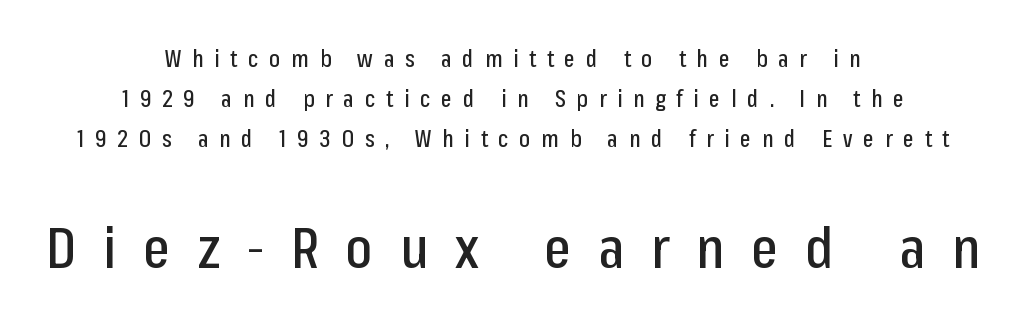
Tall strokes in this sample are plumb rather than angled. Do the characters align in a grid? No, the font is proportional. Honestly, the letter spacing is so wide it's the main thing you notice. The specimen omits any rule beneath the text block's lines.
